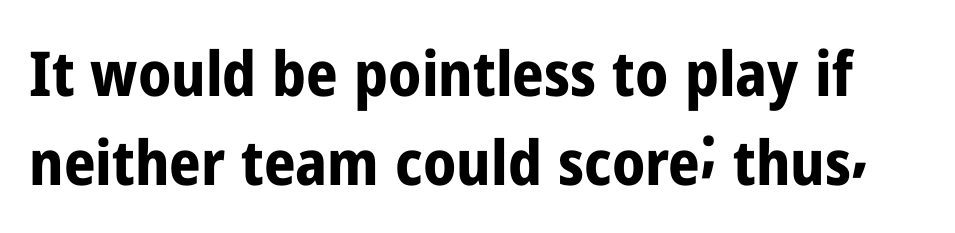
The image shows 62 px bold, condensed sans-serif type, upright; set normal line spacing (1.43x), normal letter spacing, not underlined; low stroke contrast and a medium x-height.
